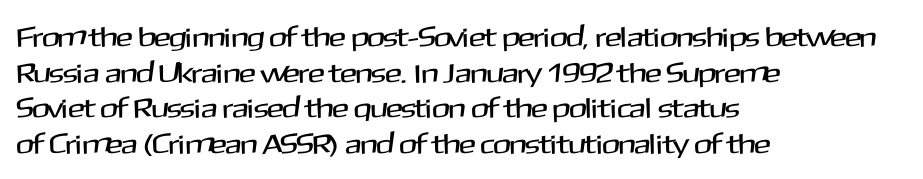
{"serif": "no", "italic": "no", "width": "normal", "stroke_contrast": "medium", "x_height": "medium", "monospaced": "no", "underline": "no", "align": "left", "line_spacing": "normal", "line_spacing_ratio": 1.27, "letter_spacing": "normal", "letter_spacing_em": 0.0, "glyph_px": 28}
